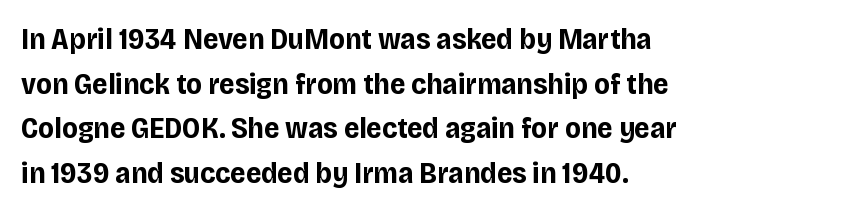
Q: Is the text bold? A: Yes.
Q: Is the text italic (slanted)? A: No, it is upright.
Q: Is the typeface a serif or a sans-serif typeface? A: Sans-serif.
Q: Is the text underlined? A: No.
Q: How is the paragraph aligned? A: Left-aligned.
Q: Is the spacing between letters normal or unusually wide? A: Normal.
Q: Is the spacing between lines tight, normal or loose? A: Normal.
Q: Width (condensed, normal, or wide)? A: Normal.
Q: Stroke contrast? A: Low.
Q: x-height? A: Large.
Q: Monospaced? A: No.
